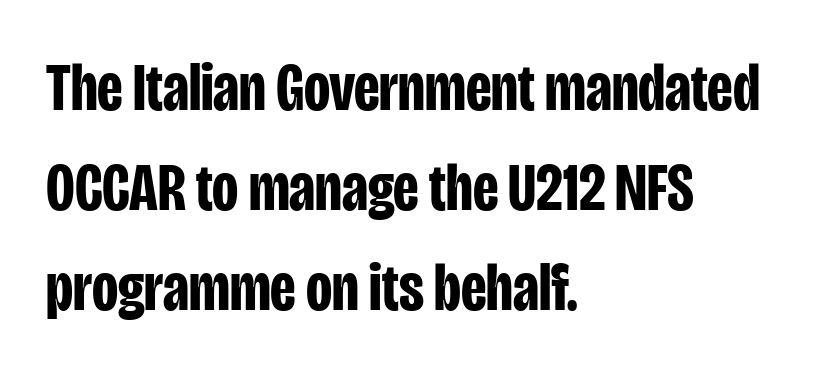
The image shows 68 px bold, condensed sans-serif type, upright; set left-aligned, normal line spacing (1.47x), normal letter spacing, not underlined; low stroke contrast and a large x-height.
